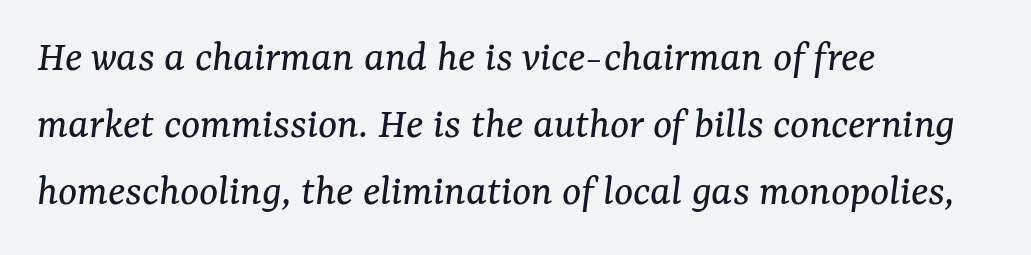
Casual observation: everything's shoved over to the left. Note the varied advance widths — an 'i' is clearly narrower than an 'm'. Each new line begins a customary step beneath the previous one. The glyphs in this specimen are seriffed.
